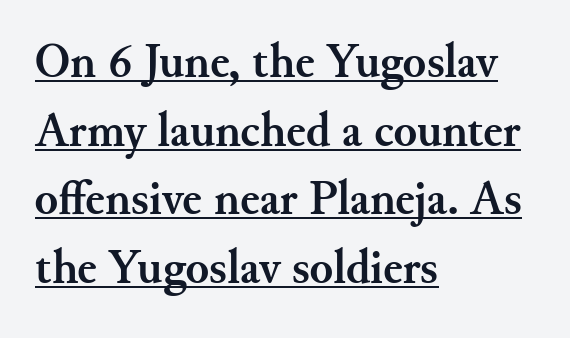
The image shows 48 px semibold serif type, upright; set left-aligned, normal line spacing (1.43x), normal letter spacing, underlined; medium stroke contrast and a small x-height.
